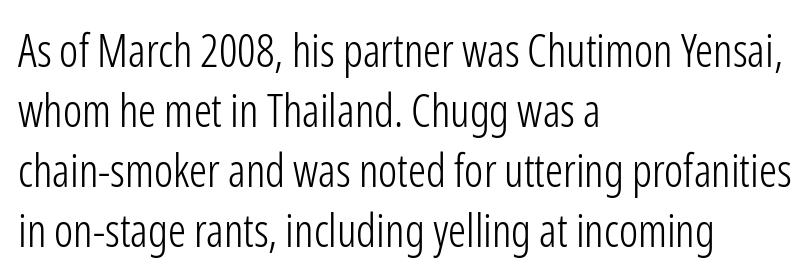
{"serif": "no", "italic": "no", "bold": "no", "weight": "light", "width": "condensed", "stroke_contrast": "low", "x_height": "medium", "monospaced": "no", "underline": "no", "align": "left", "line_spacing": "normal", "line_spacing_ratio": 1.33, "letter_spacing": "normal", "letter_spacing_em": 0.0, "glyph_px": 45}
